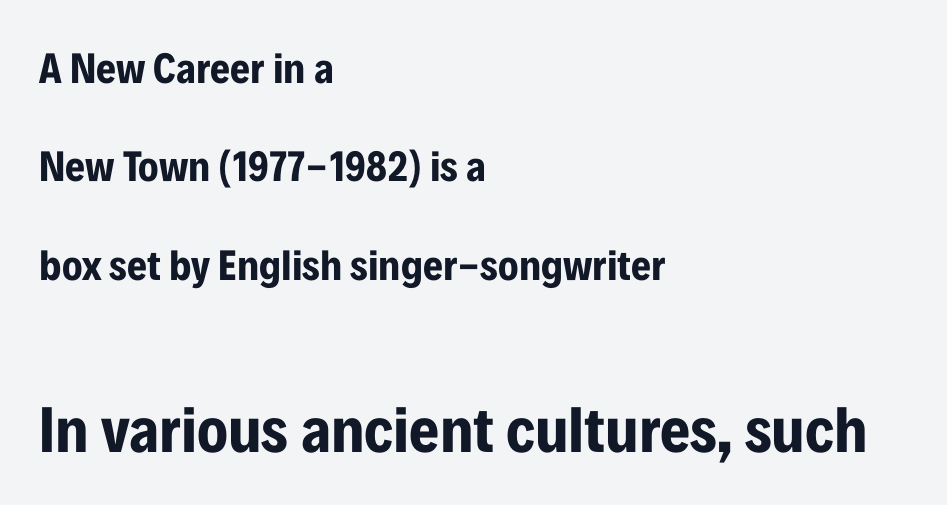
The image shows 65 px bold, condensed sans-serif type, upright; set left-aligned, loose line spacing (2.29x), normal letter spacing, not underlined; the second (bottom) block is 1.51x larger; low stroke contrast and a medium x-height.
